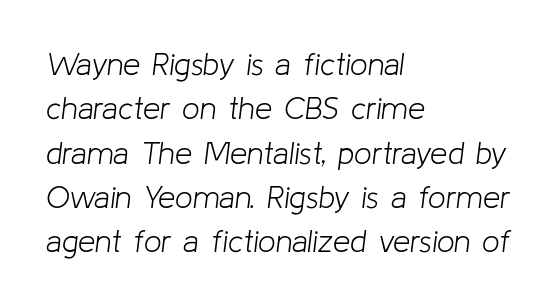
{"italic": "yes", "lean": "right", "slant_degrees": 8, "bold": "no", "weight": "light", "width": "normal", "stroke_contrast": "low", "x_height": "medium", "monospaced": "no", "underline": "no", "align": "left", "line_spacing": "normal", "line_spacing_ratio": 1.43, "letter_spacing": "normal", "letter_spacing_em": 0.0, "glyph_px": 31}
